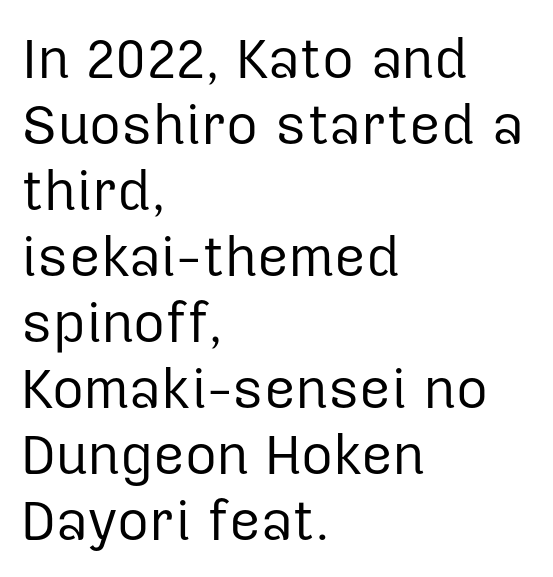
{"serif": "no", "italic": "no", "bold": "no", "weight": "regular", "width": "normal", "stroke_contrast": "low", "x_height": "medium", "monospaced": "no", "underline": "no", "align": "left", "line_spacing_ratio": 1.2, "letter_spacing": "normal", "letter_spacing_em": 0.0, "glyph_px": 55}
